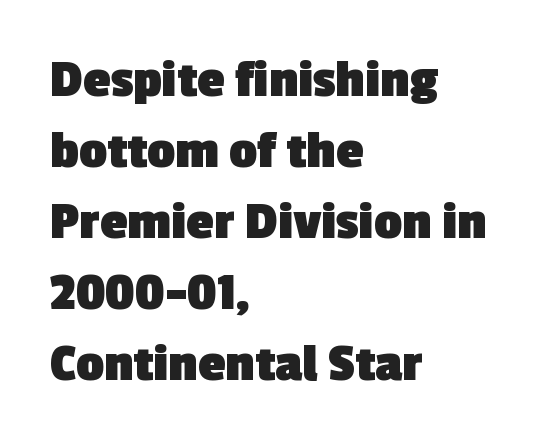
{"serif": "no", "bold": "yes", "weight": "heavy", "width": "normal", "x_height": "medium", "monospaced": "no", "underline": "no", "align": "left", "line_spacing": "normal", "line_spacing_ratio": 1.29, "letter_spacing": "normal", "letter_spacing_em": 0.0, "glyph_px": 55}
